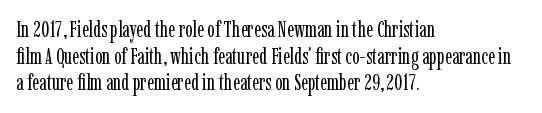
{"italic": "no", "bold": "no", "underline": "no", "align": "left", "line_spacing_ratio": 1.21, "letter_spacing": "normal", "letter_spacing_em": 0.0, "glyph_px": 22}
